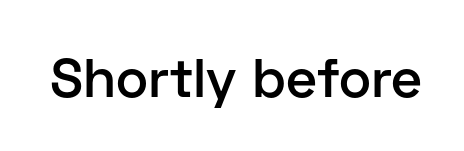
The image shows 55 px semibold sans-serif type, upright; set normal letter spacing, not underlined; low stroke contrast and a medium x-height.
